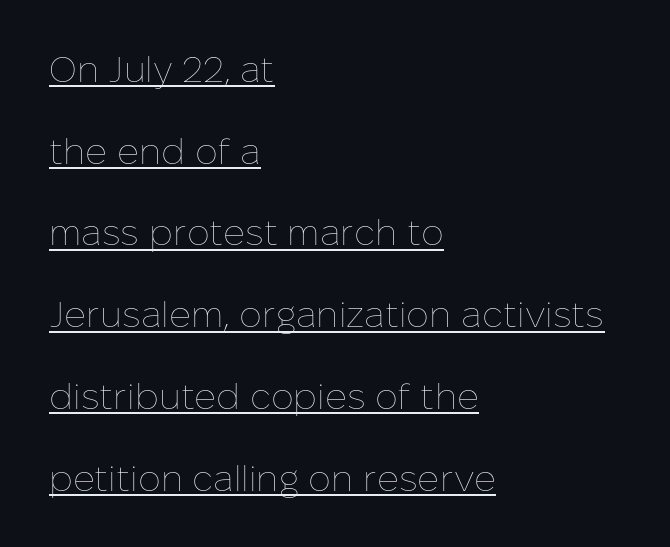
The image shows 36 px thin type, upright; set left-aligned, loose line spacing (2.27x), normal letter spacing, underlined; low stroke contrast and a medium x-height.
